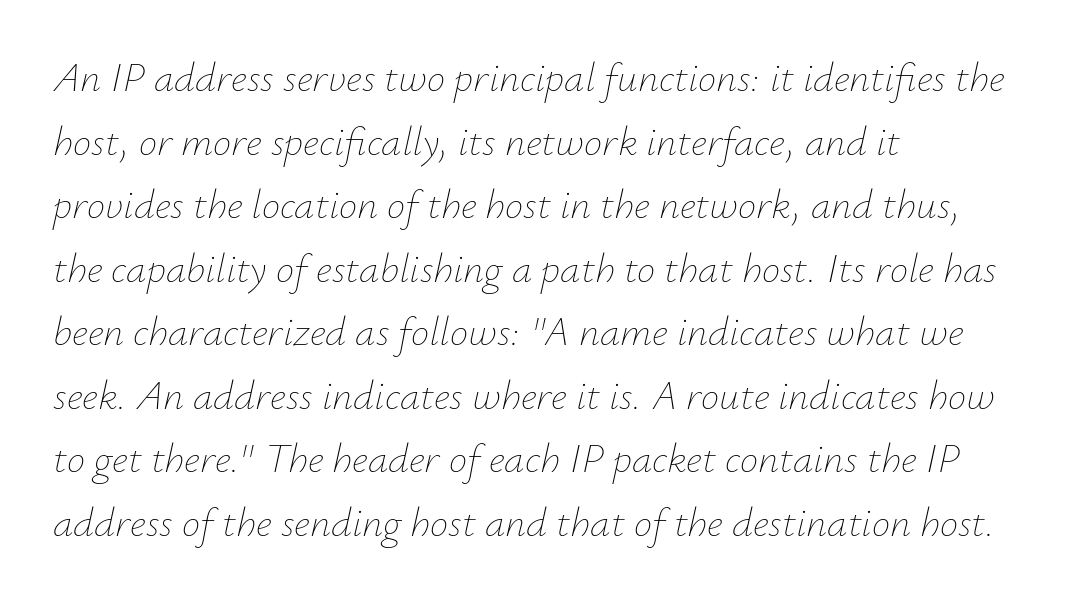
The rendering uses natural spacing where letterforms have individual widths. Underlining? Definitely not there. These glyphs show unthickened strokes, regular width or finer. Looking at the ascenders, they clearly lean. These lines keep a tight, regular rhythm from letter to letter.
